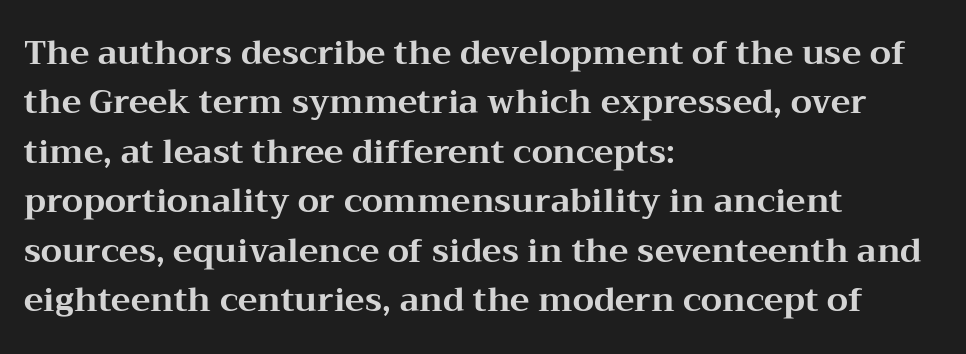
The image shows 33 px bold, wide serif type, upright; set left-aligned, normal line spacing (1.5x), normal letter spacing, not underlined; medium stroke contrast and a medium x-height.
